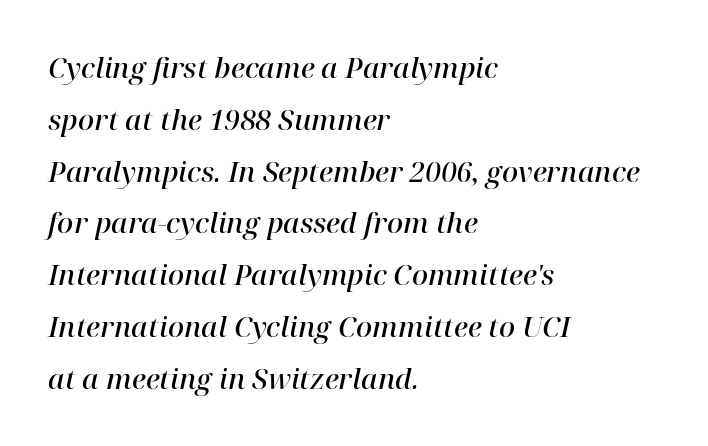
Do the characters align in a grid? No, the font is proportional. The passage shown is not underscored anywhere. The type family on display is of the serif kind. The letters are semibold — heavier than regular but short of a full bold.
